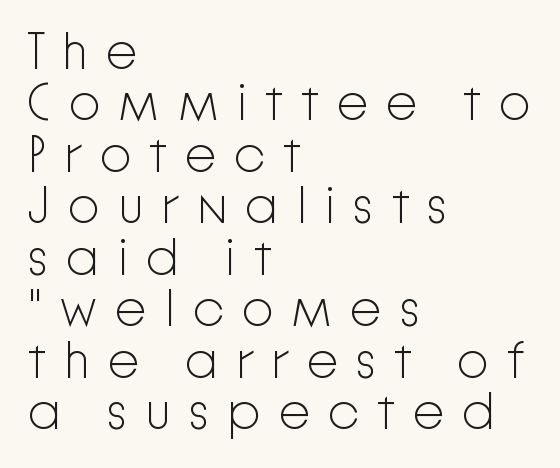
{"serif": "no", "italic": "no", "bold": "no", "weight": "light", "width": "normal", "stroke_contrast": "low", "x_height": "medium", "monospaced": "no", "underline": "no", "align": "left", "line_spacing": "tight", "line_spacing_ratio": 0.99, "letter_spacing": "wide", "letter_spacing_em": 0.32, "glyph_px": 52}
